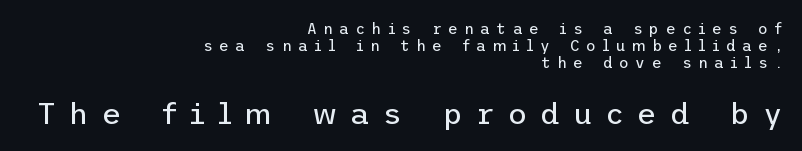
{"serif": "no", "italic": "no", "bold": "no", "weight": "regular", "width": "normal", "stroke_contrast": "low", "x_height": "medium", "underline": "no", "align": "right", "line_spacing": "tight", "line_spacing_ratio": 1.15, "letter_spacing": "wide", "letter_spacing_em": 0.43, "larger_block": "second", "size_ratio": 2.0, "glyph_px": 30}
